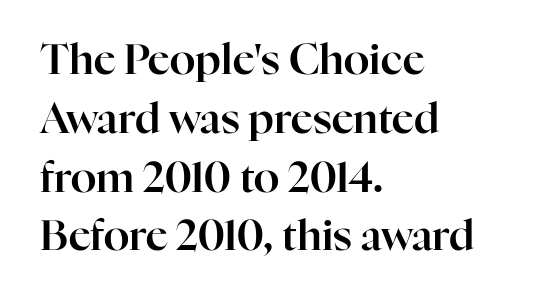
The image shows 42 px serif type, upright; set left-aligned, normal line spacing (1.4x), normal letter spacing, not underlined; high stroke contrast and a medium x-height.
